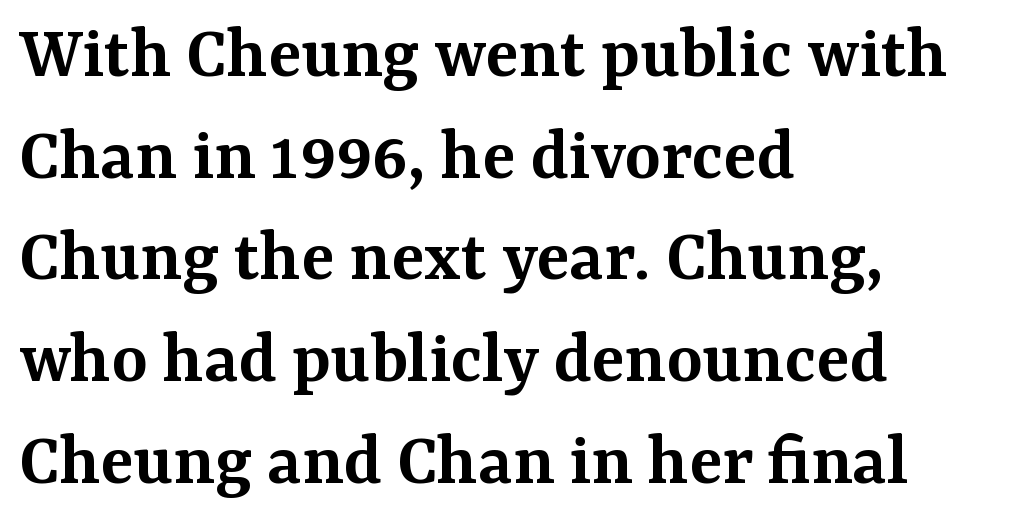
The image shows 77 px semibold serif type, upright; set left-aligned, normal line spacing (1.32x), normal letter spacing, not underlined; medium stroke contrast and a medium x-height.
